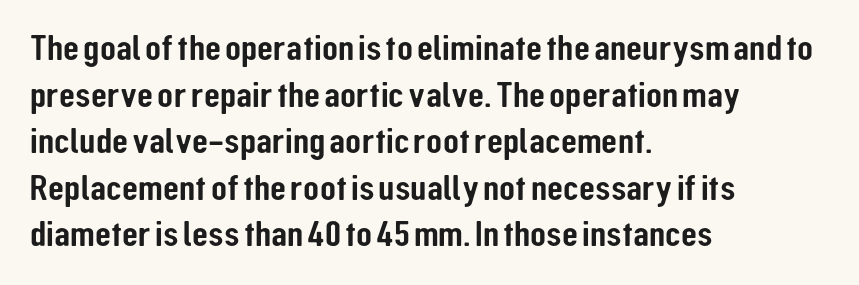
Unlike a traditional serif, this face leaves its strokes unadorned. These lines keep a tight, regular rhythm from letter to letter. Compared with typical paragraphs, the rows here are spaced about the same. Alignment: flush left. Proportional: the letters do not fall into vertical columns. Italic: no, the glyphs are upright roman.
